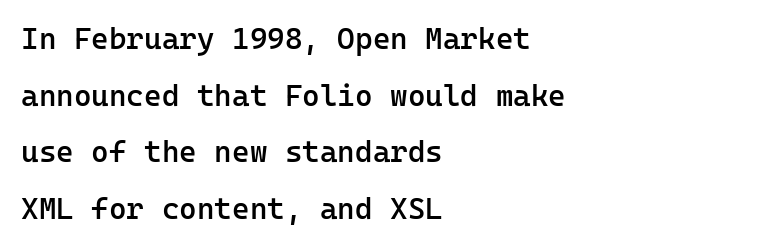
The image shows 30 px semibold sans-serif type, upright, monospaced; set left-aligned, line spacing 1.89x, normal letter spacing, not underlined; low stroke contrast and a medium x-height.
